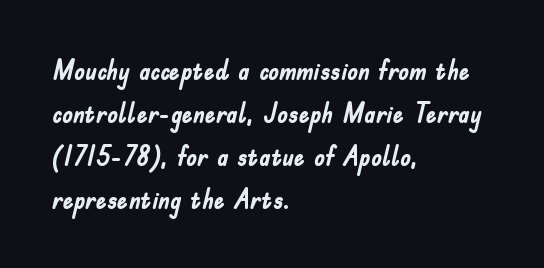
The image shows 27 px bold type; set left-aligned, normal line spacing (1.59x), normal letter spacing, not underlined.
